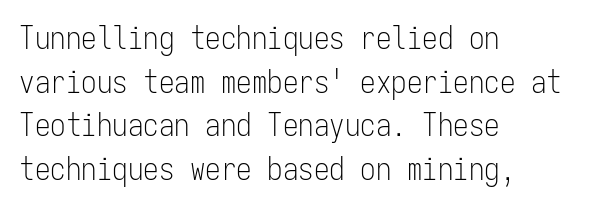
The image shows 31 px light, condensed sans-serif type, upright, monospaced; set left-aligned, normal line spacing (1.41x), normal letter spacing, not underlined; low stroke contrast and a medium x-height.
